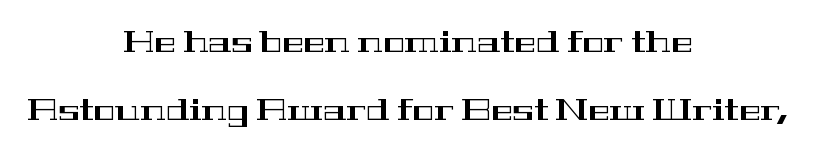
{"serif": "yes", "italic": "no", "width": "wide", "stroke_contrast": "high", "x_height": "medium", "monospaced": "no", "underline": "no", "align": "center", "line_spacing": "loose", "line_spacing_ratio": 2.33, "letter_spacing": "normal", "letter_spacing_em": 0.0, "glyph_px": 29}
